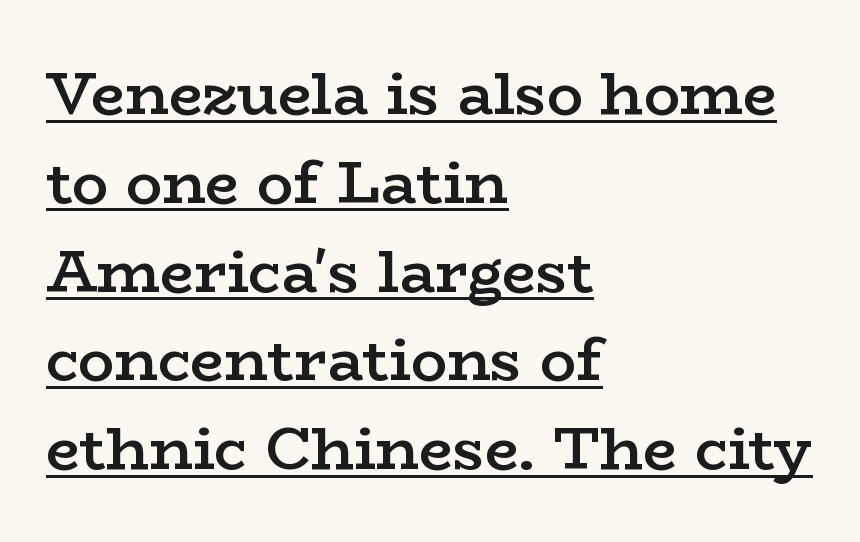
The image shows 60 px semibold, wide serif type, upright; set left-aligned, normal line spacing (1.48x), normal letter spacing, underlined; low stroke contrast and a medium x-height.
